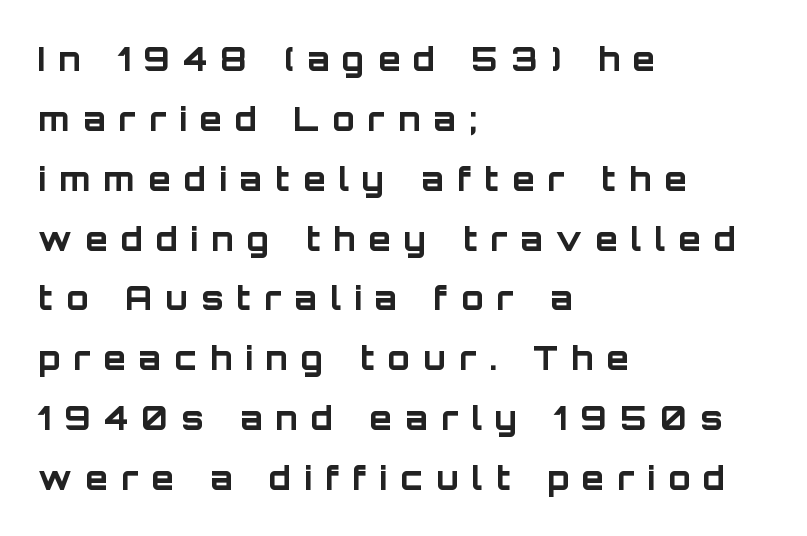
{"serif": "no", "italic": "no", "bold": "yes", "weight": "bold", "width": "normal", "stroke_contrast": "low", "x_height": "large", "monospaced": "no", "underline": "no", "align": "left", "line_spacing_ratio": 1.87, "letter_spacing": "wide", "letter_spacing_em": 0.42, "glyph_px": 32}
